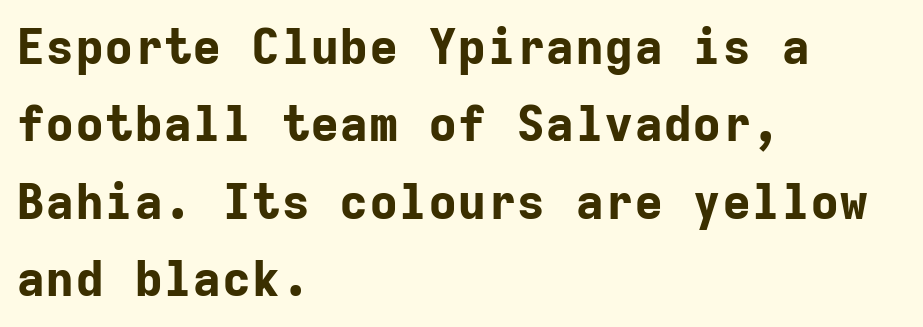
{"serif": "no", "italic": "no", "bold": "yes", "weight": "bold", "width": "normal", "stroke_contrast": "low", "x_height": "medium", "monospaced": "yes", "underline": "no", "align": "left", "line_spacing": "normal", "line_spacing_ratio": 1.58, "letter_spacing": "normal", "letter_spacing_em": 0.0, "glyph_px": 49}
